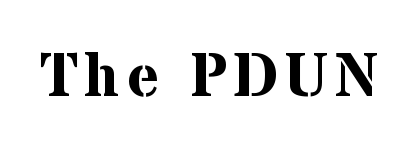
{"serif": "yes", "italic": "no", "bold": "yes", "weight": "bold", "width": "normal", "stroke_contrast": "medium", "x_height": "medium", "monospaced": "no", "underline": "no", "glyph_px": 61}
